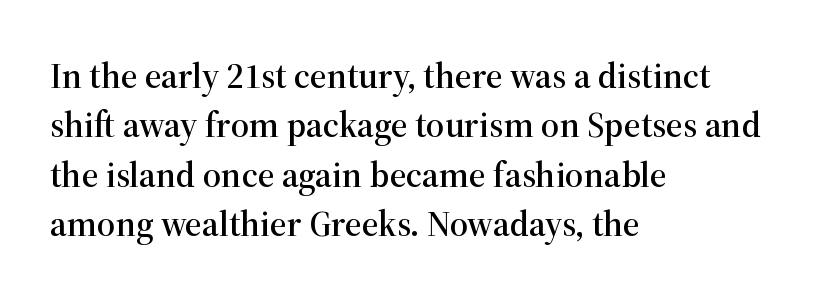
The image shows 36 px serif type, upright; set left-aligned, normal line spacing (1.37x), normal letter spacing, not underlined; high stroke contrast and a medium x-height.
